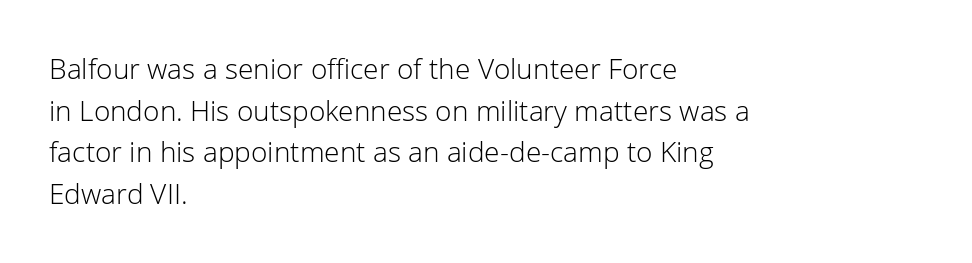
The image shows 28 px light sans-serif type, upright; set left-aligned, normal line spacing (1.49x), normal letter spacing, not underlined; low stroke contrast and a medium x-height.
